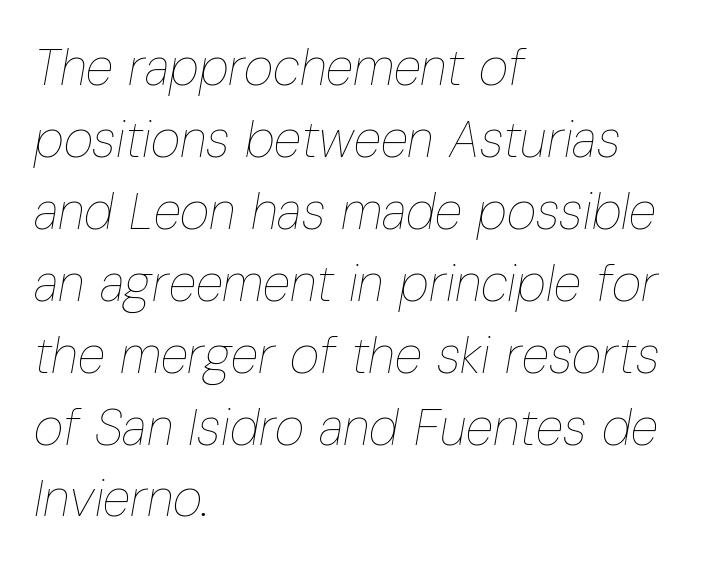
{"italic": "yes", "lean": "right", "slant_degrees": 10, "bold": "no", "weight": "thin", "width": "condensed", "stroke_contrast": "low", "x_height": "medium", "monospaced": "no", "underline": "no", "align": "left", "line_spacing": "normal", "line_spacing_ratio": 1.41, "letter_spacing": "normal", "letter_spacing_em": 0.0, "glyph_px": 51}
